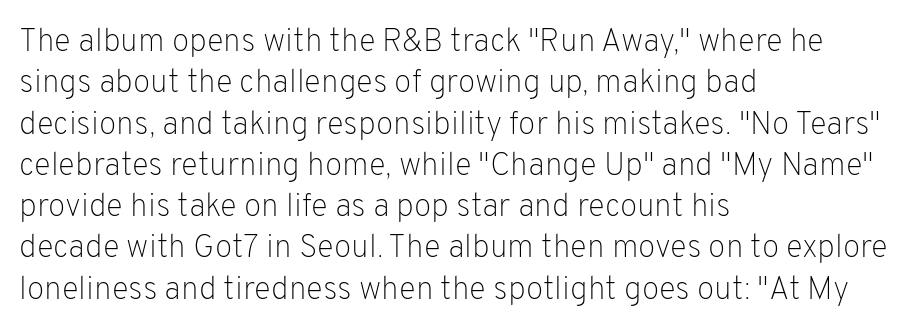
Q: Is the text bold? A: No.
Q: Is the text italic (slanted)? A: No, it is upright.
Q: Is the typeface a serif or a sans-serif typeface? A: Sans-serif.
Q: Is the text underlined? A: No.
Q: How is the paragraph aligned? A: Left-aligned.
Q: Is the spacing between letters normal or unusually wide? A: Normal.
Q: Is the spacing between lines tight, normal or loose? A: Normal.
Q: Width (condensed, normal, or wide)? A: Normal.
Q: Stroke contrast? A: Low.
Q: x-height? A: Medium.
Q: Monospaced? A: No.
